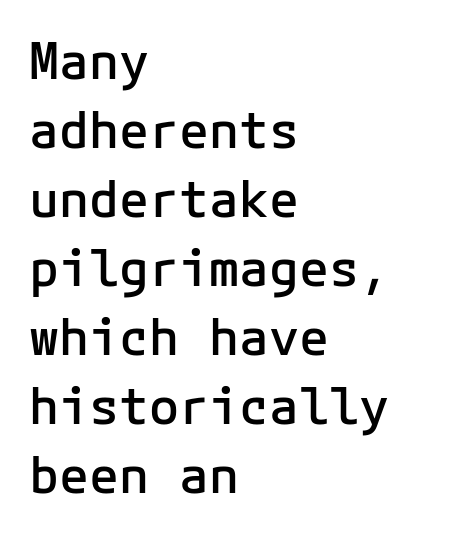
Look at the tracking — it's just the regular setting, nothing added. Whoever set this chose a conventional vertical rhythm. The foot of each line stays bare and open. Posture: upright roman.
